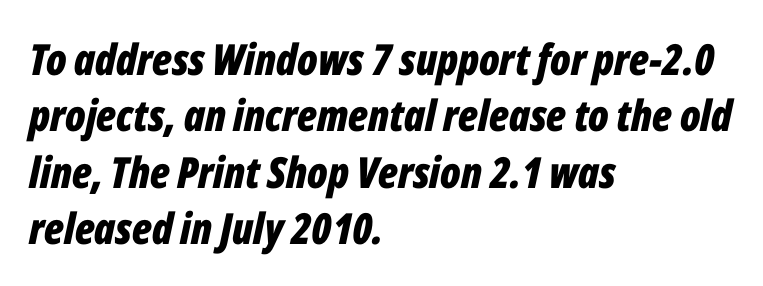
{"italic": "yes", "lean": "right", "slant_degrees": 12, "bold": "yes", "weight": "bold", "width": "condensed", "stroke_contrast": "low", "x_height": "medium", "monospaced": "no", "underline": "no", "align": "left", "line_spacing": "normal", "line_spacing_ratio": 1.31, "letter_spacing": "normal", "letter_spacing_em": 0.0, "glyph_px": 43}
